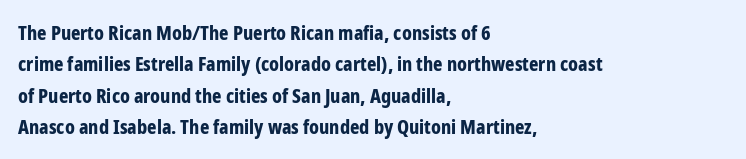
Ascenders rise straight up at ninety degrees. Just letters on the line, the space beneath them empty. Normally led — the rows are evenly, conventionally spaced. Here the glyphs are tracked normally, forming tight word shapes. The characters look thick and weighty, a clear bold.
